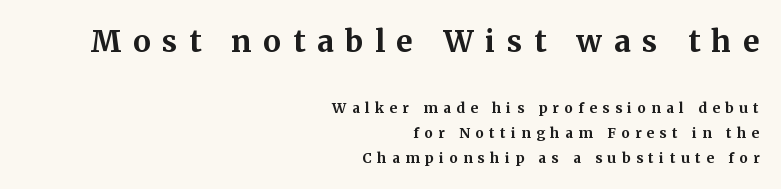
Emphasis by weight is at full strength: bold. Ascenders rise straight up at ninety degrees. Font category for this specimen: serif. The rag falls on the left side of this text block. Note the varied advance widths — an 'i' is clearly narrower than an 'm'. Two sizes are in play, and the larger belongs to the first block.
